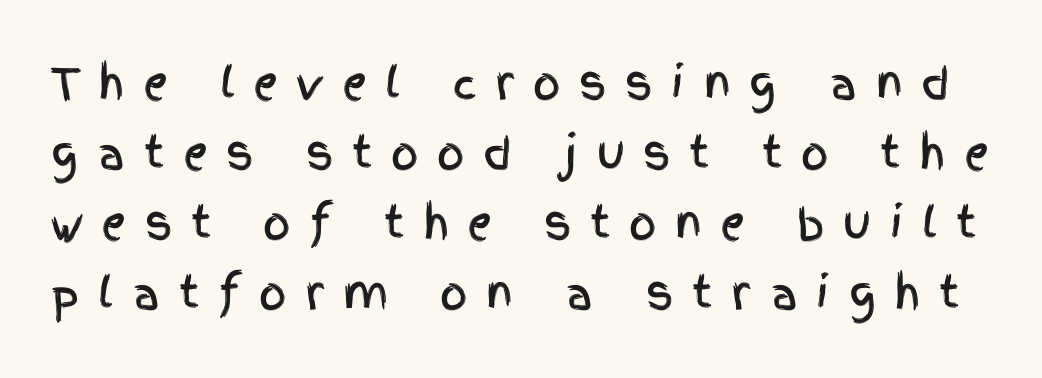
Q: Is the text italic (slanted)? A: No, it is upright.
Q: Is the typeface a serif or a sans-serif typeface? A: Sans-serif.
Q: Is the text underlined? A: No.
Q: Is the spacing between letters normal or unusually wide? A: Unusually wide.
Q: Is the spacing between lines tight, normal or loose? A: Normal.
Q: Width (condensed, normal, or wide)? A: Condensed.
Q: x-height? A: Large.
Q: Monospaced? A: No.
